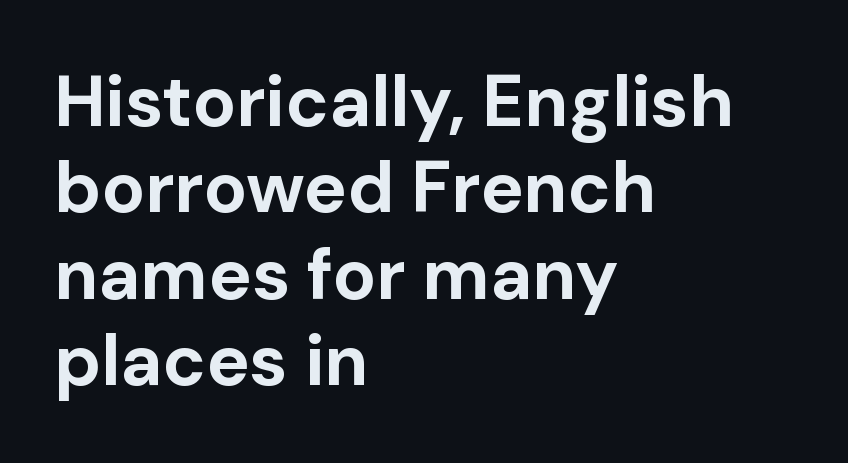
Varying glyph widths throughout — classic text-font behaviour. Each line starts at the same left margin while the right side varies. Serifs: no, the terminals of the letterforms are clean. Glance below the letters and you will spot only blank space.
